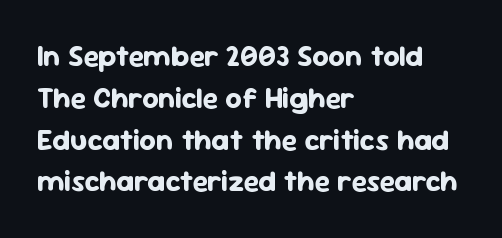
{"serif": "no", "italic": "no", "bold": "yes", "weight": "bold", "width": "normal", "stroke_contrast": "low", "x_height": "medium", "monospaced": "no", "underline": "no", "align": "left", "line_spacing": "normal", "line_spacing_ratio": 1.44, "letter_spacing": "normal", "letter_spacing_em": 0.0, "glyph_px": 29}
